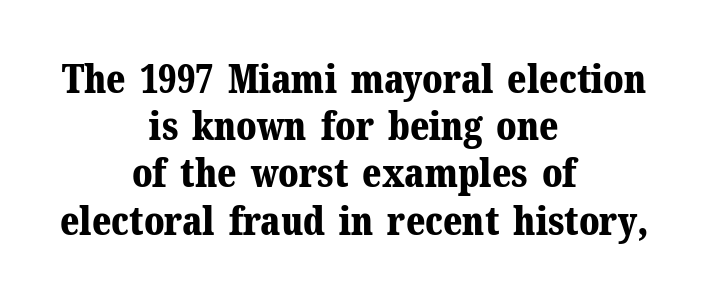
The image shows 39 px bold serif type, upright; set centered, line spacing 1.21x, normal letter spacing, not underlined; medium stroke contrast and a medium x-height.
